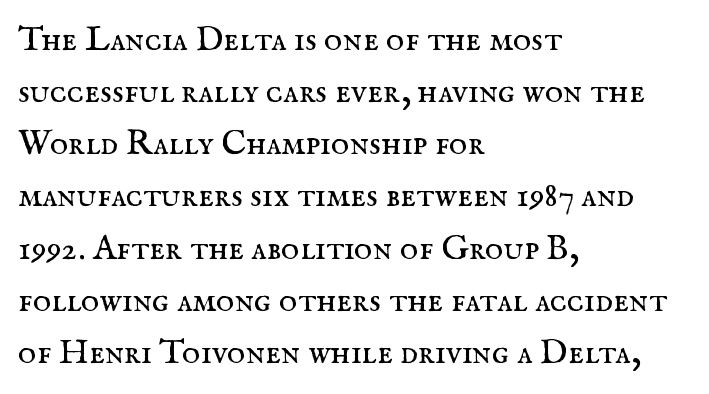
The image shows 35 px regular-weight serif type, upright; set left-aligned, normal line spacing (1.49x), normal letter spacing, not underlined; medium stroke contrast and a small x-height.
